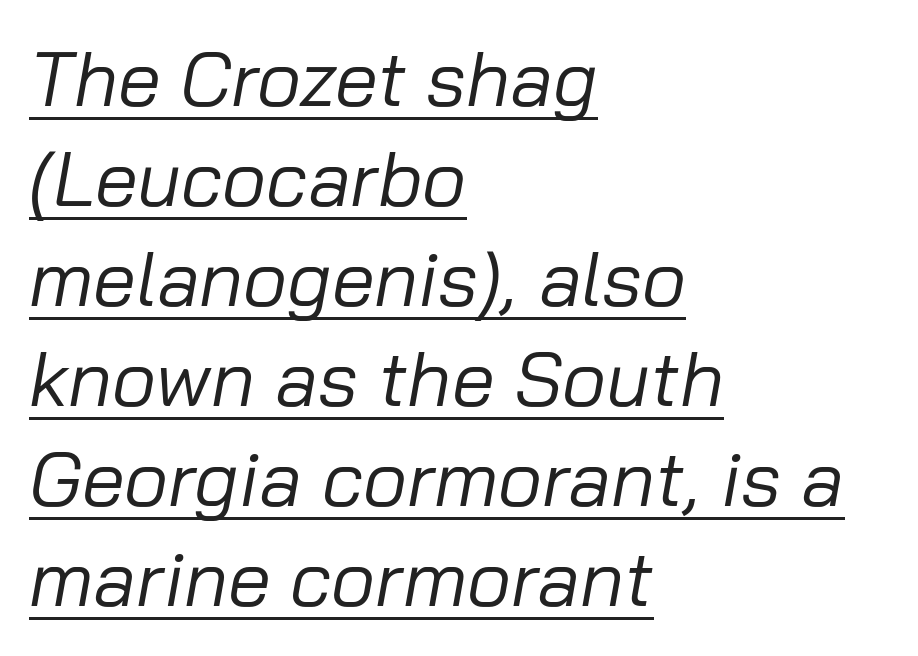
Q: Is the text bold? A: No.
Q: Is the text italic (slanted)? A: Yes, it leans right by about 10 degrees.
Q: Is the text underlined? A: Yes.
Q: How is the paragraph aligned? A: Left-aligned.
Q: Is the spacing between letters normal or unusually wide? A: Normal.
Q: Is the spacing between lines tight, normal or loose? A: Normal.
Q: Width (condensed, normal, or wide)? A: Normal.
Q: Stroke contrast? A: Low.
Q: x-height? A: Medium.
Q: Monospaced? A: No.
